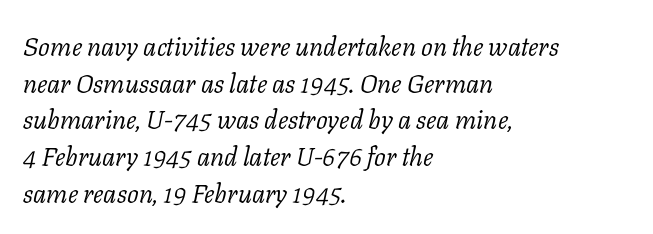
The gaps between neighbouring characters are ordinary and unremarkable. The block of text has a typical density, with ordinary space between rows. This rendering uses left alignment, leaving the right contour irregular. These glyphs show unthickened strokes, regular width or finer. Quick note: italic.
